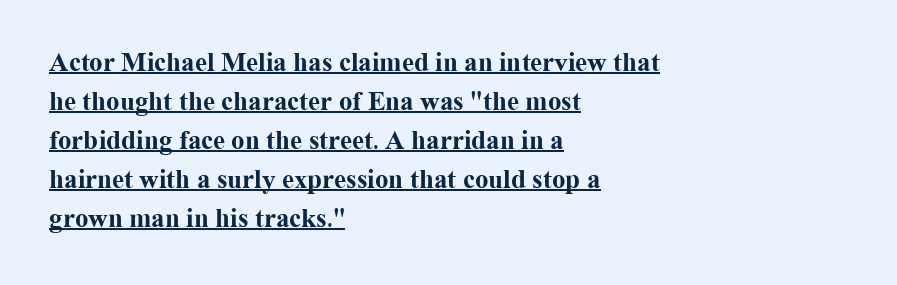
{"italic": "no", "bold": "yes", "underline": "yes", "align": "left", "line_spacing": "normal", "line_spacing_ratio": 1.44, "letter_spacing": "normal", "letter_spacing_em": 0.0, "glyph_px": 27}
